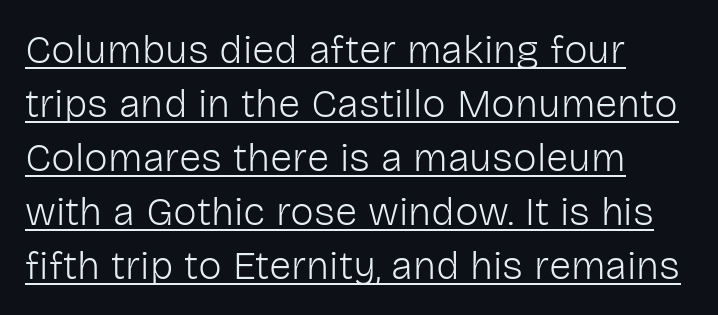
The image shows 40 px light sans-serif type, upright; set left-aligned, normal line spacing (1.35x), normal letter spacing, underlined; low stroke contrast and a medium x-height.
